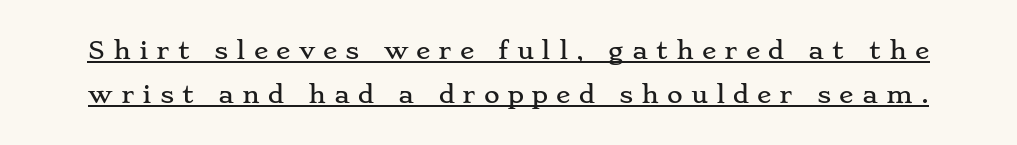
Q: Is the text italic (slanted)? A: No, it is upright.
Q: Is the text underlined? A: Yes.
Q: Is the spacing between letters normal or unusually wide? A: Unusually wide.
